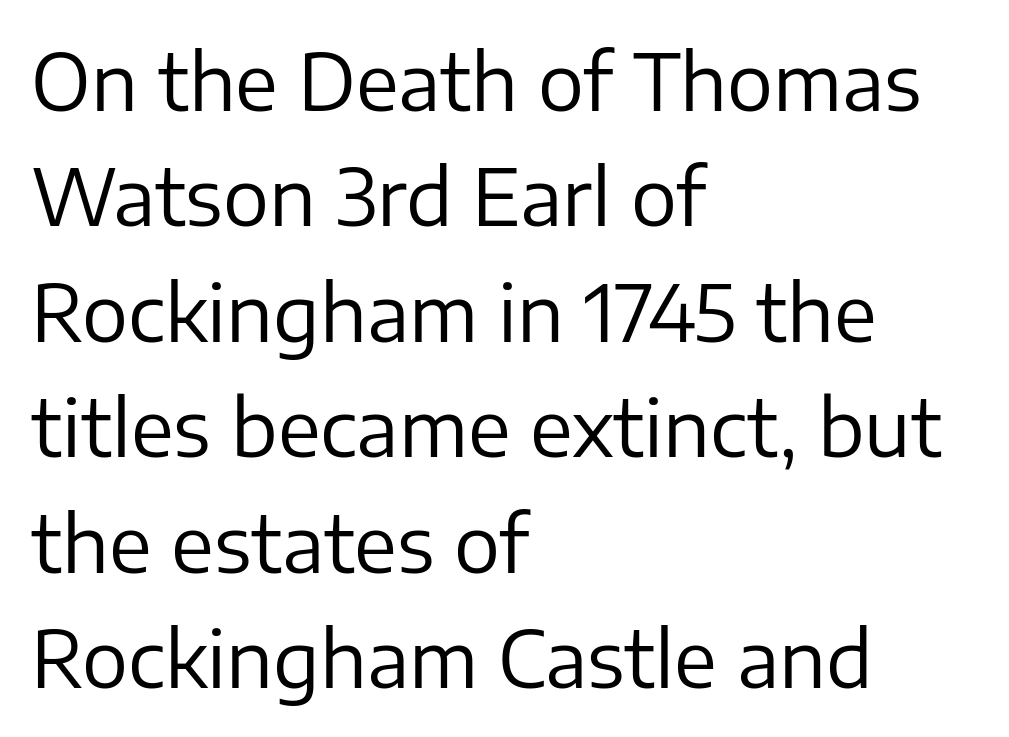
The image shows 77 px regular-weight sans-serif type, upright; set left-aligned, normal line spacing (1.5x), normal letter spacing, not underlined; low stroke contrast and a medium x-height.
